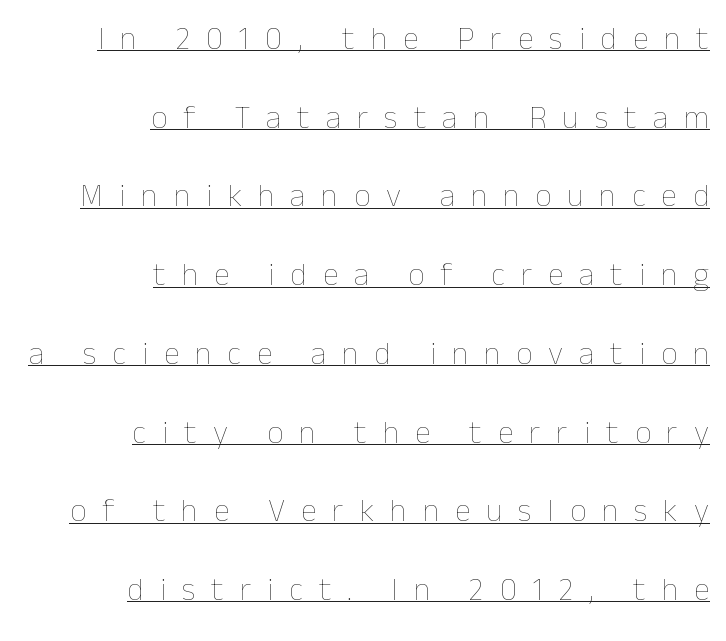
{"italic": "no", "bold": "no", "weight": "thin", "width": "normal", "stroke_contrast": "low", "x_height": "medium", "monospaced": "no", "underline": "yes", "align": "right", "line_spacing": "loose", "line_spacing_ratio": 2.46, "letter_spacing": "wide", "letter_spacing_em": 0.5, "glyph_px": 32}
